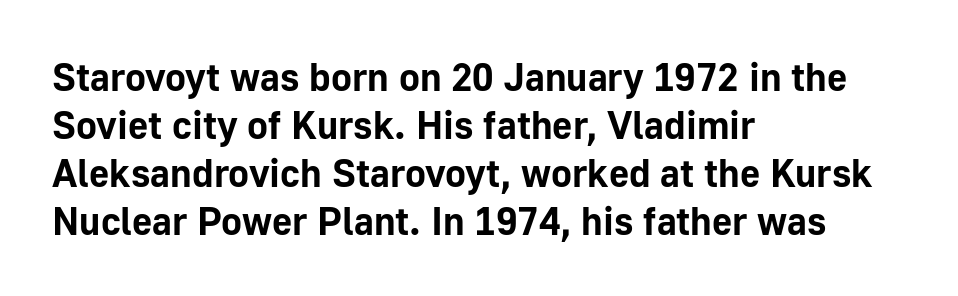
Has an underline been added? It has not. This sample has the flowing, uneven cadence of proportional lettering. Designer's note — italics off, roman on. Students, this is bold: see how much ink each stroke carries. Look at the bottom of the vertical strokes: they stop flat, with no serifs. The compositor pushed each line to the left boundary.
